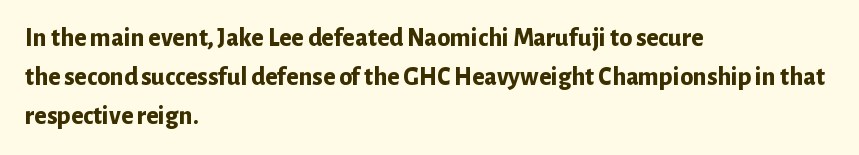
The image shows 26 px bold type, upright; set left-aligned, normal line spacing (1.5x), normal letter spacing, not underlined.
